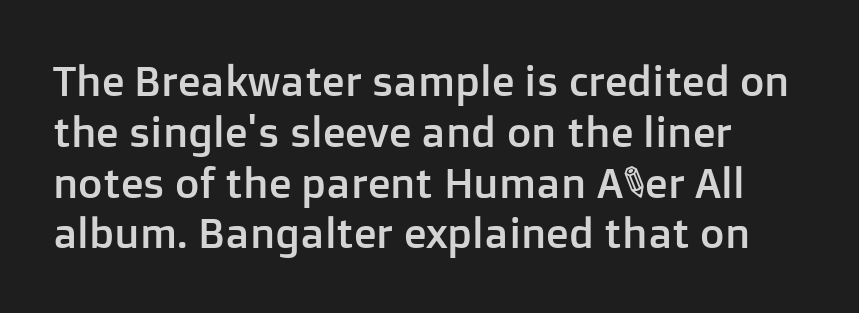
Q: Is the text italic (slanted)? A: No, it is upright.
Q: Is the typeface a serif or a sans-serif typeface? A: Sans-serif.
Q: Is the text underlined? A: No.
Q: Is the spacing between letters normal or unusually wide? A: Normal.
Q: Width (condensed, normal, or wide)? A: Normal.
Q: Stroke contrast? A: Low.
Q: x-height? A: Medium.
Q: Monospaced? A: No.
